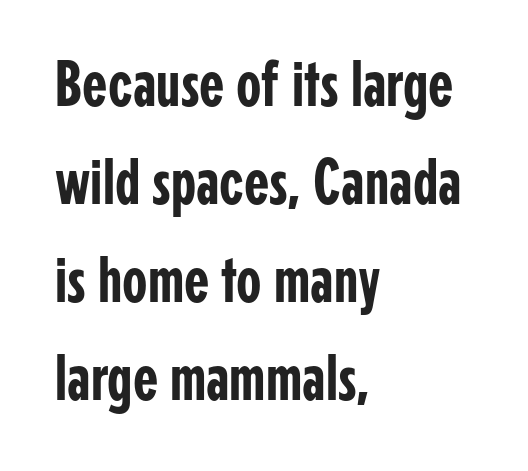
Between one letter and the next there's only the usual sliver of space. Plain, unruled lines of type. The letters stand upright; this is a roman face. Typeset ragged right — the left edge is the straight one. Does the leading feel generous? No, just average. Proportional: the letters do not fall into vertical columns.
